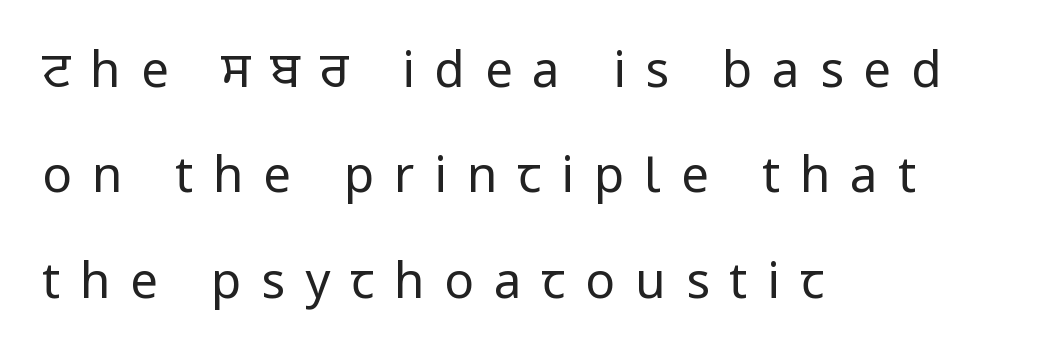
{"serif": "no", "italic": "no", "bold": "no", "weight": "regular", "width": "condensed", "stroke_contrast": "low", "x_height": "large", "monospaced": "no", "underline": "no", "align": "left", "line_spacing": "loose", "line_spacing_ratio": 2.15, "letter_spacing": "wide", "letter_spacing_em": 0.41, "glyph_px": 49}
